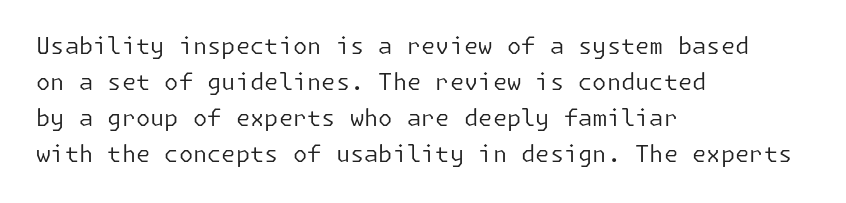
{"italic": "no", "bold": "no", "underline": "no", "align": "left", "line_spacing": "normal", "line_spacing_ratio": 1.56, "letter_spacing": "normal", "letter_spacing_em": 0.0, "glyph_px": 23}
